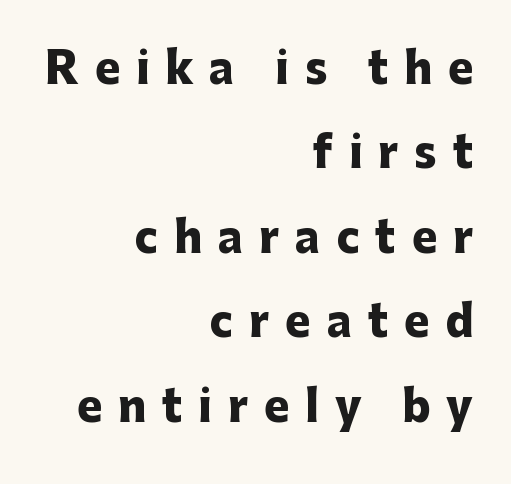
{"serif": "no", "italic": "no", "bold": "yes", "weight": "heavy", "width": "normal", "stroke_contrast": "low", "x_height": "medium", "monospaced": "no", "underline": "no", "align": "right", "line_spacing": "loose", "line_spacing_ratio": 2.01, "letter_spacing": "wide", "letter_spacing_em": 0.38, "glyph_px": 42}
